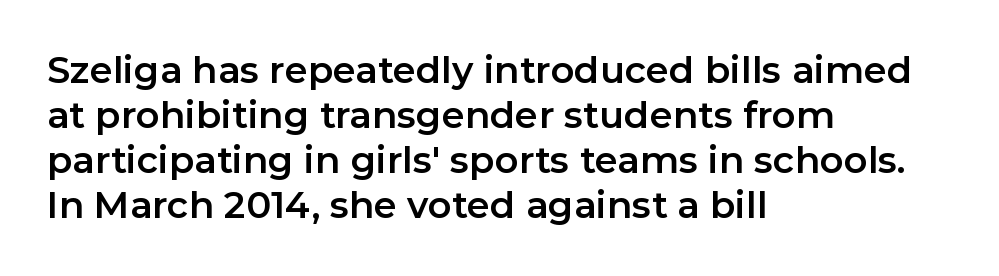
These lines are rendered in a variable-pitch font. Examine the stroke ends and you'll find no serifs. The gaps between neighbouring characters are ordinary and unremarkable. In terms of posture, this sample is upright.
